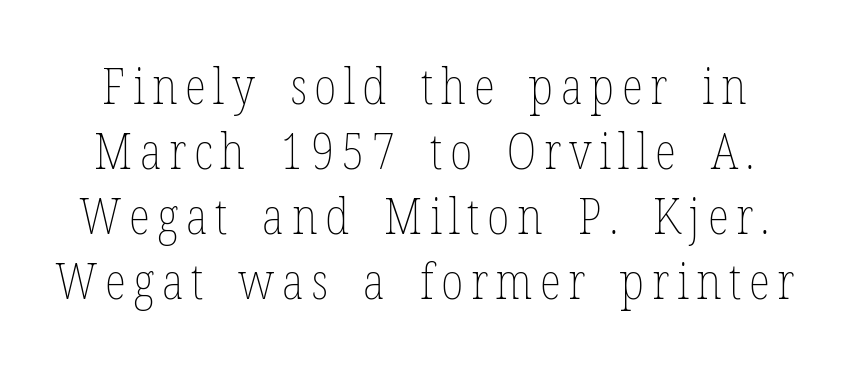
Q: Is the text bold? A: No.
Q: Is the text italic (slanted)? A: No, it is upright.
Q: Is the text underlined? A: No.
Q: Is the spacing between lines tight, normal or loose? A: Normal.
Q: Width (condensed, normal, or wide)? A: Condensed.
Q: Stroke contrast? A: Low.
Q: x-height? A: Medium.
Q: Monospaced? A: No.
